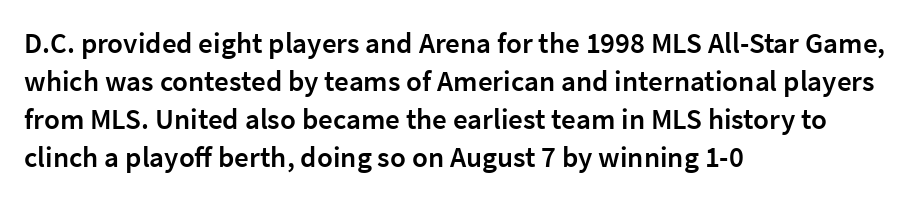
The image shows 29 px semibold sans-serif type, upright; set left-aligned, normal line spacing (1.31x), normal letter spacing, not underlined; low stroke contrast and a medium x-height.
